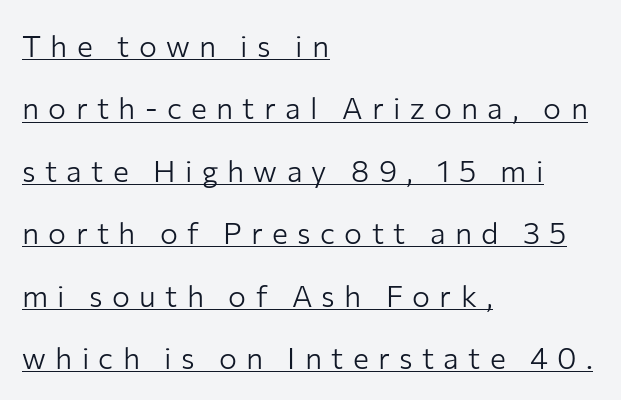
The image shows 30 px light sans-serif type, upright; set left-aligned, loose line spacing (2.08x), unusually wide letter spacing (+0.31 em), underlined; low stroke contrast and a medium x-height.
